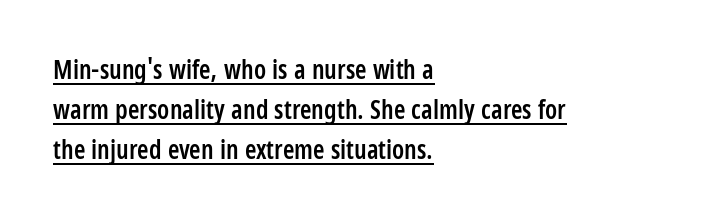
If you drew a ruler down the left edge, every line would touch it. There is no visible air inserted between adjacent glyphs. Quick note: interline space is typical. Do the letters lean? They stand straight.
